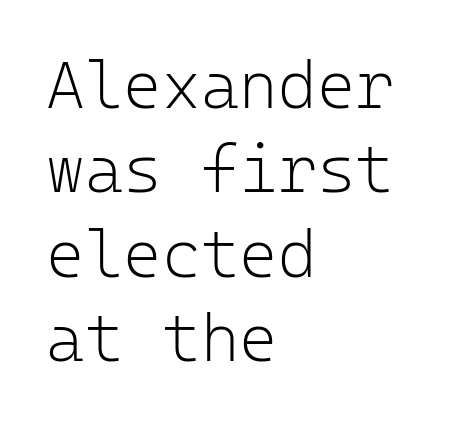
The image shows 66 px light sans-serif type, upright, monospaced; set left-aligned, normal line spacing (1.28x), normal letter spacing, not underlined; low stroke contrast and a medium x-height.
